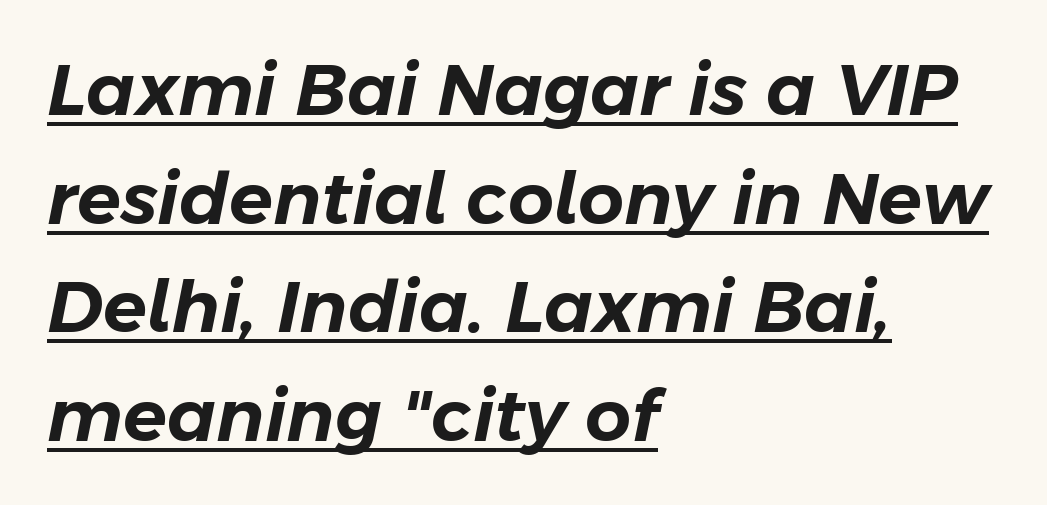
The image shows 72 px text type, italic (leaning right); set left-aligned, normal line spacing (1.51x), normal letter spacing, underlined; low stroke contrast and a medium x-height.
